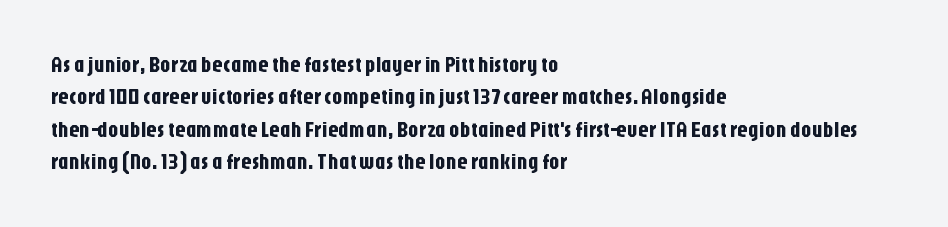
Glyph-to-glyph distance matches everyday printed text. Upright lettering throughout. Notice how descenders clear the ascenders below comfortably — that's standard leading. The strip under each line holds only bare page. Layout note: lines flush left.
